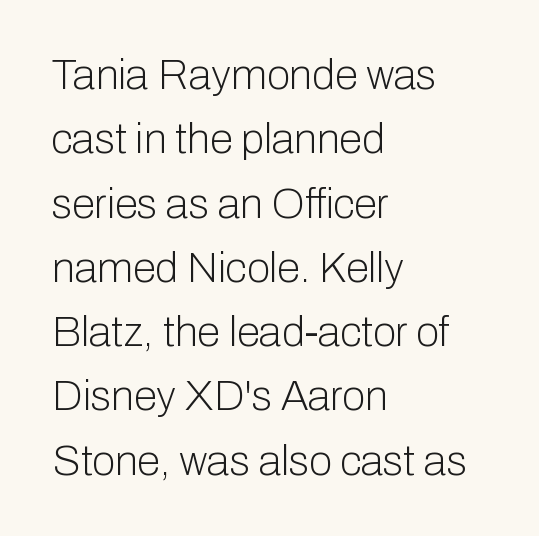
The image shows 42 px light sans-serif type, upright; set left-aligned, normal line spacing (1.53x), normal letter spacing, not underlined; low stroke contrast and a medium x-height.
